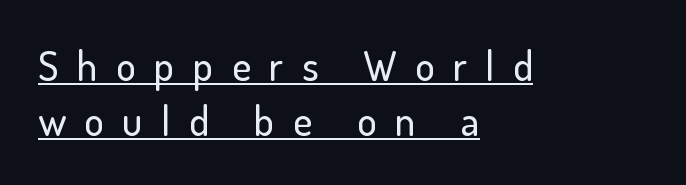
Q: Is the text italic (slanted)? A: No, it is upright.
Q: Is the typeface a serif or a sans-serif typeface? A: Sans-serif.
Q: Is the text underlined? A: Yes.
Q: How is the paragraph aligned? A: Left-aligned.
Q: Is the spacing between letters normal or unusually wide? A: Unusually wide.
Q: Is the spacing between lines tight, normal or loose? A: Normal.
Q: Width (condensed, normal, or wide)? A: Normal.
Q: Stroke contrast? A: Low.
Q: x-height? A: Small.
Q: Monospaced? A: No.
